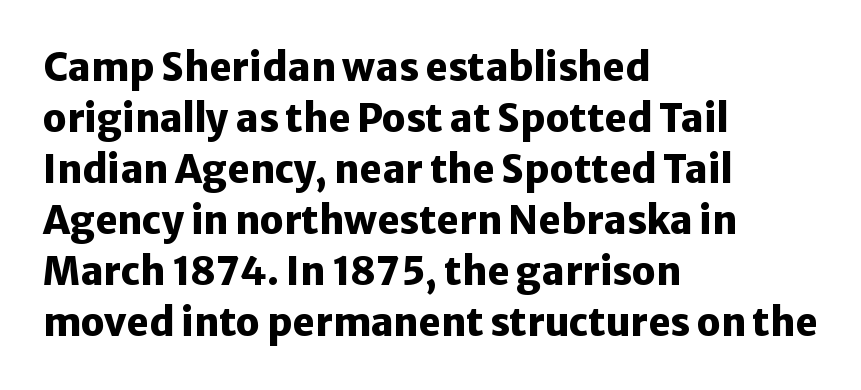
The image shows 38 px heavy sans-serif type, upright; set left-aligned, normal line spacing (1.34x), normal letter spacing, not underlined; low stroke contrast and a medium x-height.
